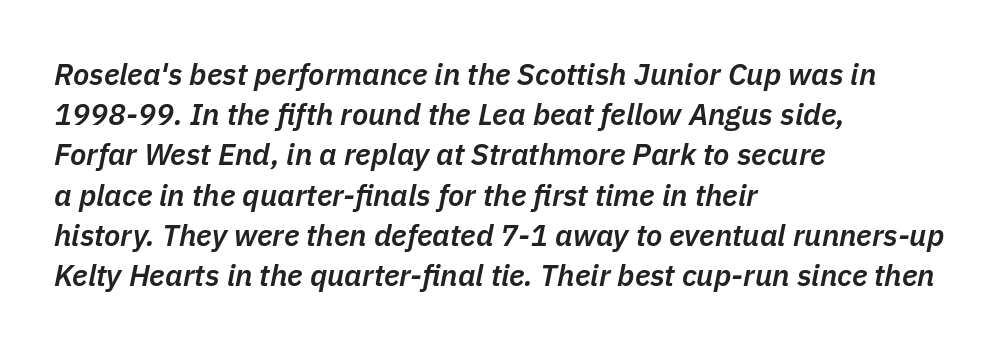
Yep, that's italic — everything's leaning. All the whitespace from short lines collects on the right. This rendering leaves character spacing at its baseline value. Is this a fixed-width face? No — the glyphs have proportional, varying widths.
